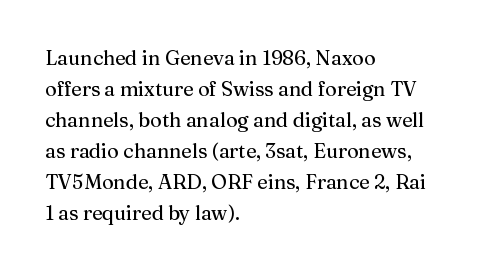
{"italic": "no", "underline": "no", "align": "left", "line_spacing": "normal", "line_spacing_ratio": 1.55, "letter_spacing": "normal", "letter_spacing_em": 0.0, "glyph_px": 20}
